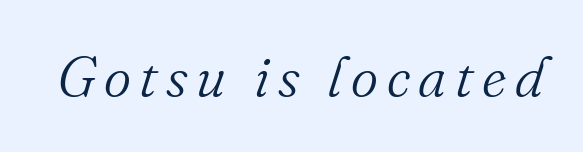
Q: Is the text bold? A: No.
Q: Is the text italic (slanted)? A: Yes, it leans right by about 16 degrees.
Q: Is the typeface a serif or a sans-serif typeface? A: Serif.
Q: Is the text underlined? A: No.
Q: Width (condensed, normal, or wide)? A: Normal.
Q: Stroke contrast? A: Medium.
Q: x-height? A: Small.
Q: Monospaced? A: No.
